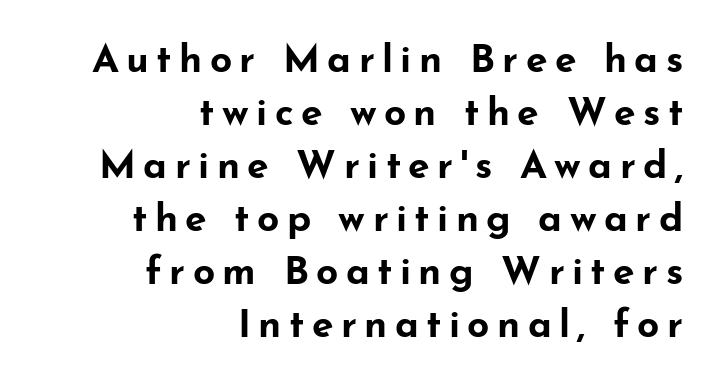
{"serif": "no", "italic": "no", "bold": "yes", "weight": "bold", "width": "wide", "stroke_contrast": "low", "x_height": "small", "monospaced": "no", "underline": "no", "align": "right", "line_spacing": "normal", "line_spacing_ratio": 1.36, "glyph_px": 39}
